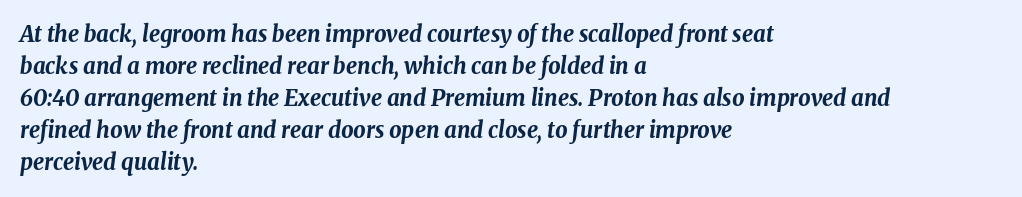
The image shows 22 px bold type, italic (leaning right); set left-aligned, normal line spacing (1.46x), normal letter spacing, not underlined.
